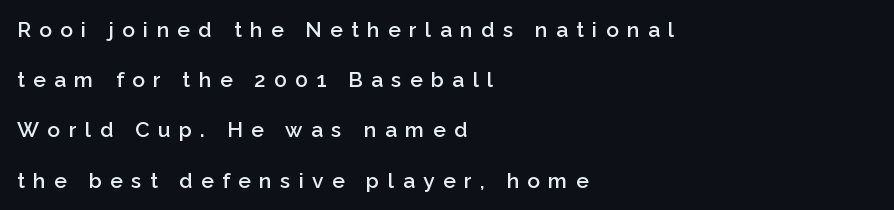
The image shows 21 px text type, upright; set left-aligned, loose line spacing (2.39x), unusually wide letter spacing (+0.4 em), not underlined.
